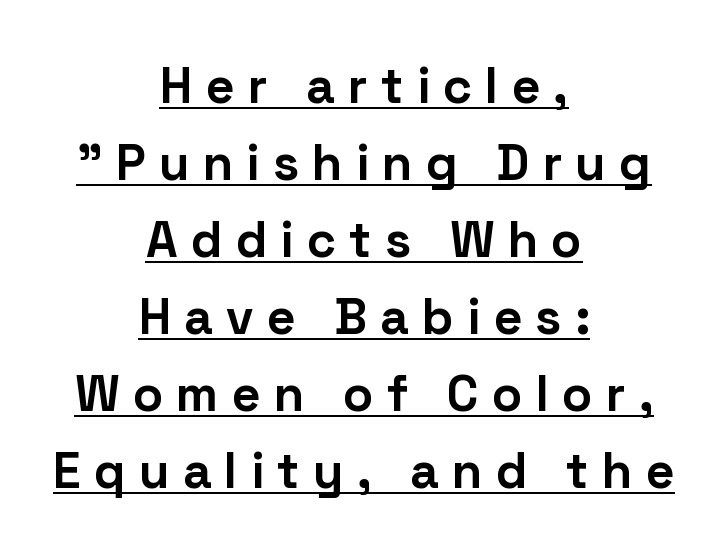
Q: Is the text bold? A: Yes.
Q: Is the text italic (slanted)? A: No, it is upright.
Q: Is the typeface a serif or a sans-serif typeface? A: Sans-serif.
Q: Is the text underlined? A: Yes.
Q: How is the paragraph aligned? A: Centered.
Q: Is the spacing between letters normal or unusually wide? A: Unusually wide.
Q: Is the spacing between lines tight, normal or loose? A: Normal.
Q: Width (condensed, normal, or wide)? A: Normal.
Q: Stroke contrast? A: Low.
Q: x-height? A: Medium.
Q: Monospaced? A: No.
